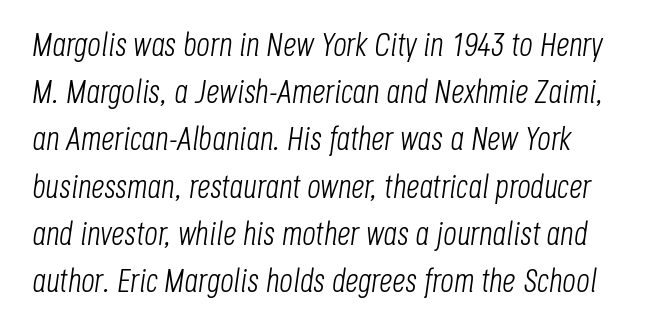
Q: Is the text bold? A: No.
Q: Is the text italic (slanted)? A: Yes, it leans right by about 8 degrees.
Q: Is the text underlined? A: No.
Q: Is the spacing between letters normal or unusually wide? A: Normal.
Q: Is the spacing between lines tight, normal or loose? A: Normal.
Q: Width (condensed, normal, or wide)? A: Condensed.
Q: Stroke contrast? A: Low.
Q: x-height? A: Large.
Q: Monospaced? A: No.
